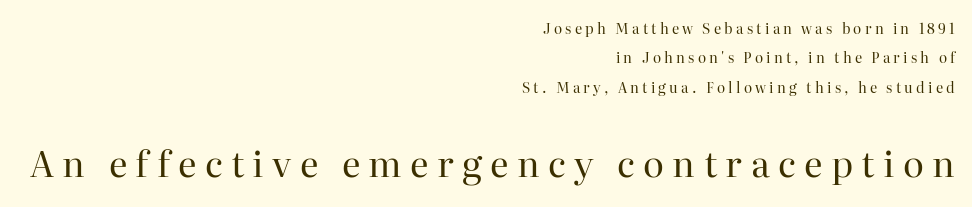
Q: Is the text bold? A: No.
Q: Is the text italic (slanted)? A: No, it is upright.
Q: Is the typeface a serif or a sans-serif typeface? A: Serif.
Q: Is the text underlined? A: No.
Q: How is the paragraph aligned? A: Right-aligned.
Q: Is the spacing between letters normal or unusually wide? A: Unusually wide.
Q: Is the spacing between lines tight, normal or loose? A: Loose.
Q: Which block of text is set in a larger size, the first (top) or the second (bottom)? A: The second (bottom) one.
Q: Width (condensed, normal, or wide)? A: Normal.
Q: Stroke contrast? A: High.
Q: x-height? A: Medium.
Q: Monospaced? A: No.
